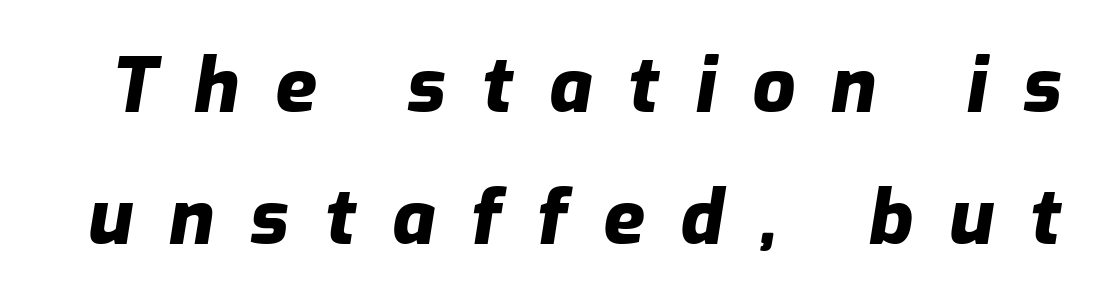
Compared with ordinary roman type, these characters are visibly tilted. Here the glyphs are tracked loosely, breaking word shapes into spaced letters. Descenders are the only things crossing below the line. In terms of weight, the rendering is a true, heavy bold.
